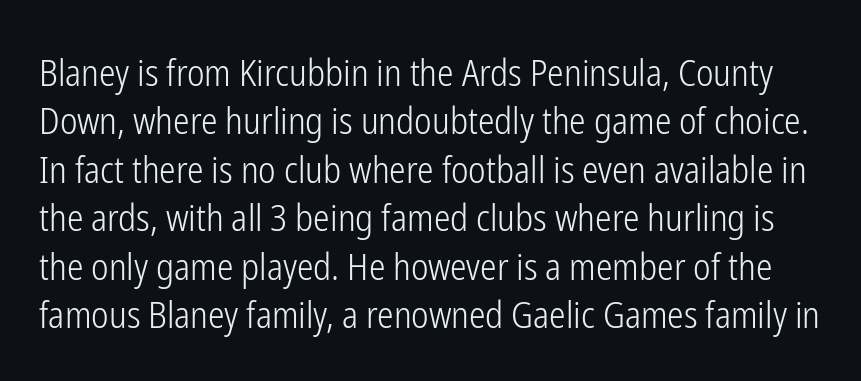
{"serif": "no", "italic": "no", "bold": "no", "weight": "light", "width": "condensed", "stroke_contrast": "low", "x_height": "medium", "monospaced": "no", "underline": "no", "line_spacing": "normal", "line_spacing_ratio": 1.31, "letter_spacing": "normal", "letter_spacing_em": 0.0, "glyph_px": 37}
